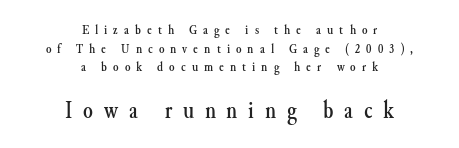
The image shows 25 px text type, upright; set centered, normal line spacing (1.33x), unusually wide letter spacing (+0.43 em), not underlined; the second (bottom) block is 1.79x larger.
